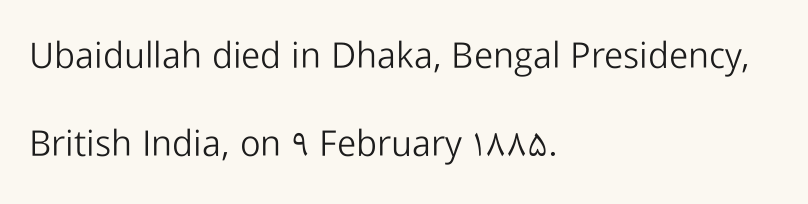
Leading: increased. Is there any slant? The stems are plumb. Decoration check: the copy has no underline. The letterforms sit at book weight or below. Look at the tracking — it's just the regular setting, nothing added. Stroke terminals: plain, sans-serif.
